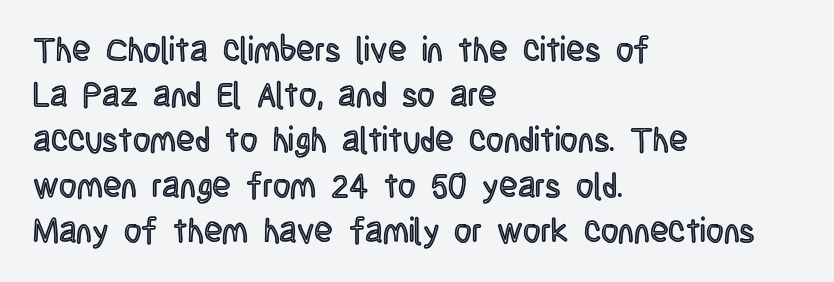
{"italic": "no", "width": "condensed", "x_height": "large", "monospaced": "no", "underline": "no", "align": "left", "line_spacing": "normal", "line_spacing_ratio": 1.33, "letter_spacing": "normal", "letter_spacing_em": 0.0, "glyph_px": 34}
